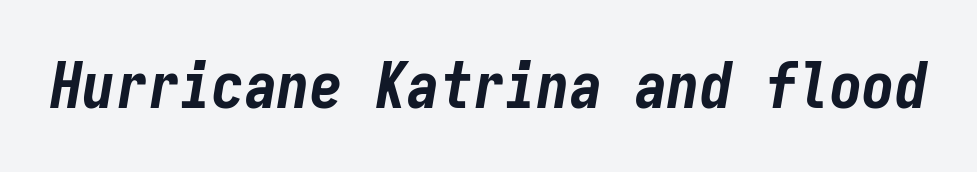
The image shows 65 px bold, condensed type, italic (leaning right), monospaced; set normal letter spacing, not underlined; low stroke contrast and a medium x-height.
